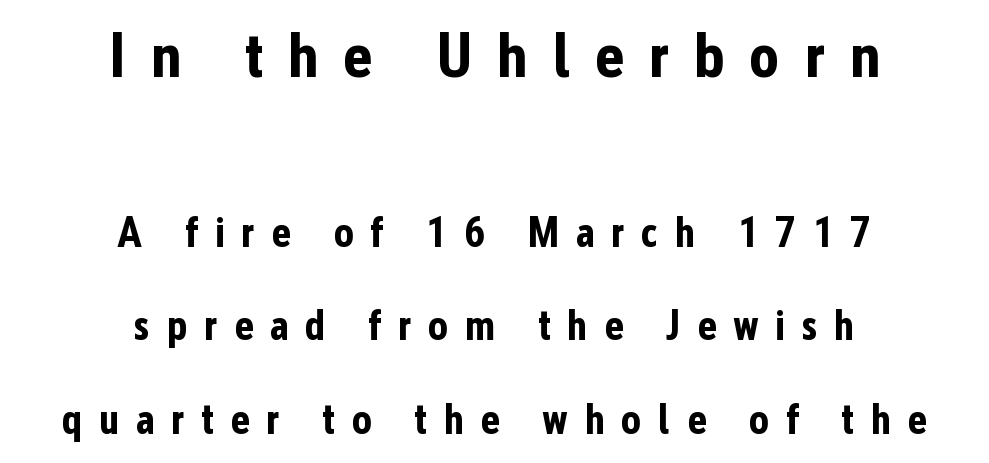
{"serif": "no", "italic": "no", "bold": "yes", "weight": "bold", "width": "condensed", "stroke_contrast": "low", "x_height": "medium", "monospaced": "no", "underline": "no", "align": "center", "line_spacing": "loose", "line_spacing_ratio": 2.22, "letter_spacing": "wide", "letter_spacing_em": 0.39, "larger_block": "first", "size_ratio": 1.5, "glyph_px": 63}
